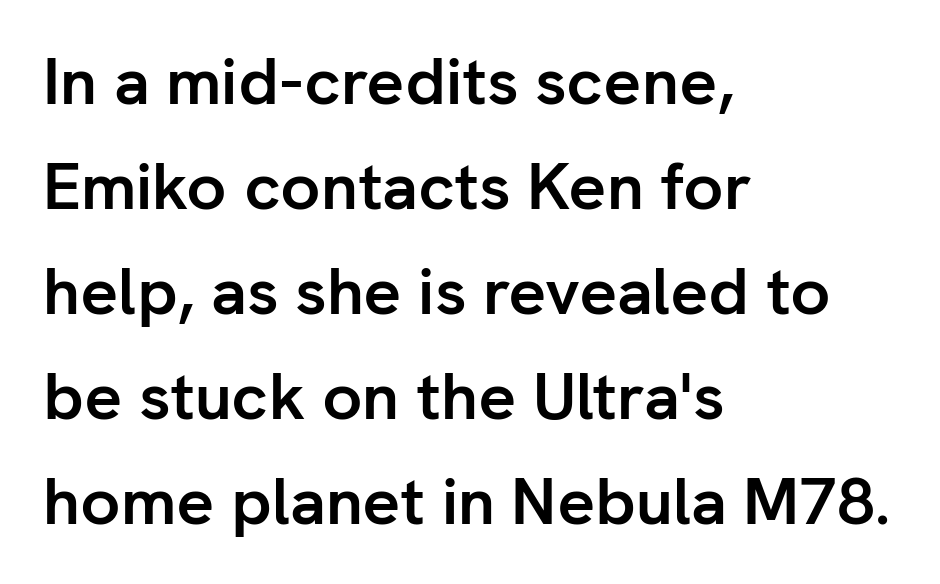
{"serif": "no", "italic": "no", "bold": "yes", "weight": "semibold", "width": "normal", "stroke_contrast": "low", "x_height": "medium", "monospaced": "no", "underline": "no", "align": "left", "line_spacing": "normal", "line_spacing_ratio": 1.59, "letter_spacing": "normal", "letter_spacing_em": 0.0, "glyph_px": 66}
